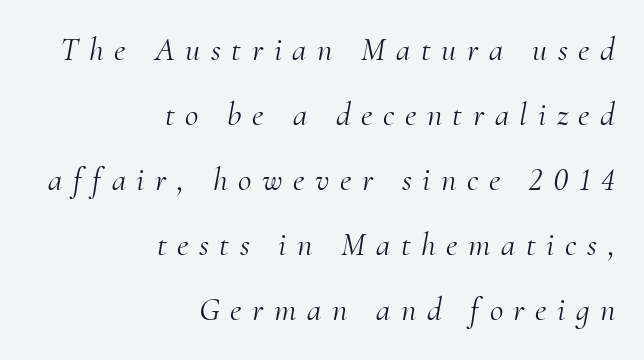
The image shows 33 px light serif type, italic (leaning right); set right-aligned, loose line spacing (1.97x), unusually wide letter spacing (+0.32 em), not underlined; medium stroke contrast and a small x-height.
